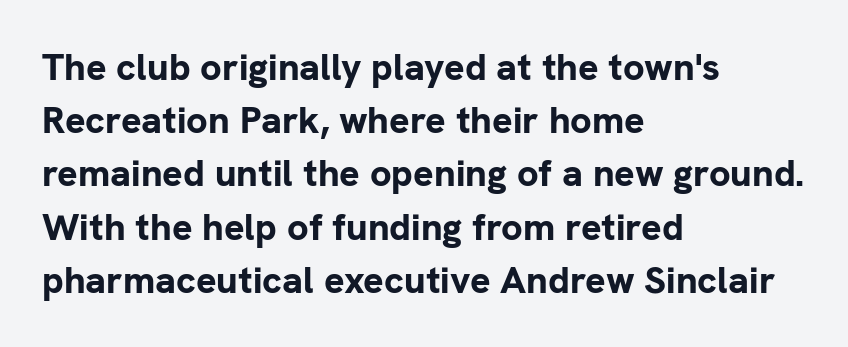
Look at the stroke-to-counter ratio: heavy, a bold. You can tell from the bare stems that sans-serif type was used. Horizontal bands of white between lines are of average thickness. You could call the tracking neutral — neither tight nor loose.
